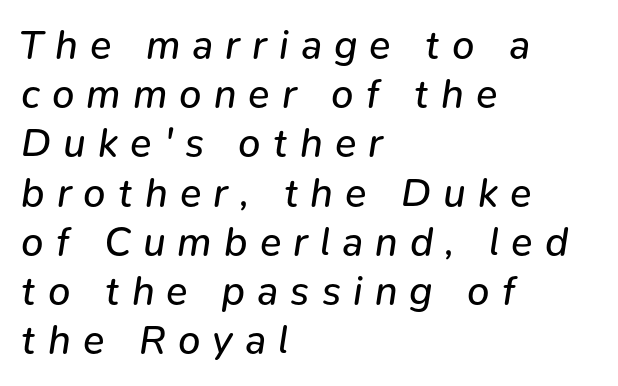
Q: Is the text bold? A: No.
Q: Is the text italic (slanted)? A: Yes, it leans right by about 9 degrees.
Q: Is the text underlined? A: No.
Q: How is the paragraph aligned? A: Left-aligned.
Q: Is the spacing between letters normal or unusually wide? A: Unusually wide.
Q: Width (condensed, normal, or wide)? A: Normal.
Q: Stroke contrast? A: Low.
Q: x-height? A: Medium.
Q: Monospaced? A: No.
